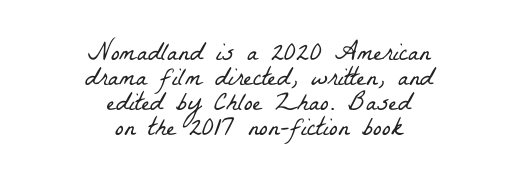
{"bold": "no", "underline": "no", "align": "center", "line_spacing": "tight", "line_spacing_ratio": 0.96, "letter_spacing": "normal", "letter_spacing_em": 0.0, "glyph_px": 26}
